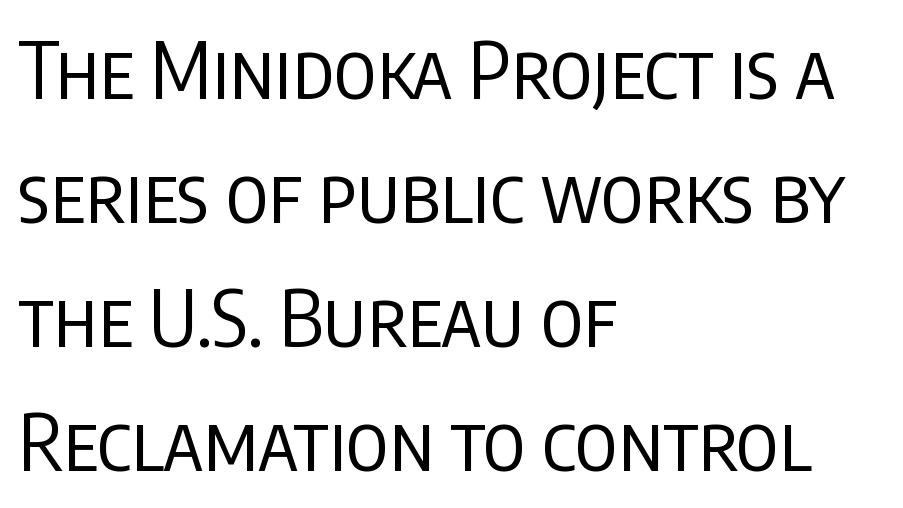
Varying glyph widths throughout — classic text-font behaviour. The passage shown is not underscored anywhere. Caption: multi-line text, flush left, ragged right. The characters display no serif detailing; their extremities are plain.
